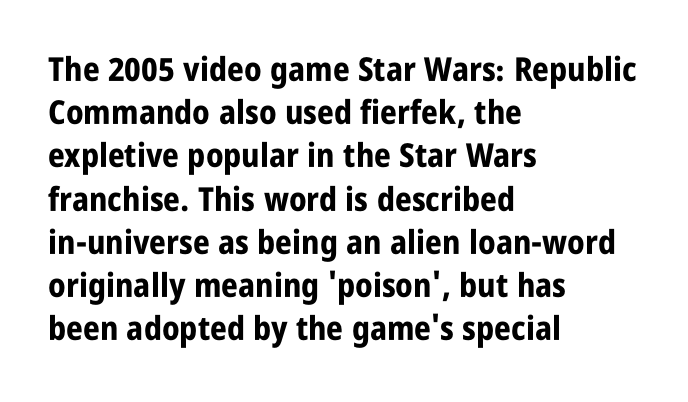
Q: Is the text bold? A: Yes.
Q: Is the text italic (slanted)? A: No, it is upright.
Q: Is the typeface a serif or a sans-serif typeface? A: Sans-serif.
Q: Is the text underlined? A: No.
Q: How is the paragraph aligned? A: Left-aligned.
Q: Is the spacing between letters normal or unusually wide? A: Normal.
Q: Is the spacing between lines tight, normal or loose? A: Normal.
Q: Width (condensed, normal, or wide)? A: Condensed.
Q: Stroke contrast? A: Low.
Q: x-height? A: Large.
Q: Monospaced? A: No.
